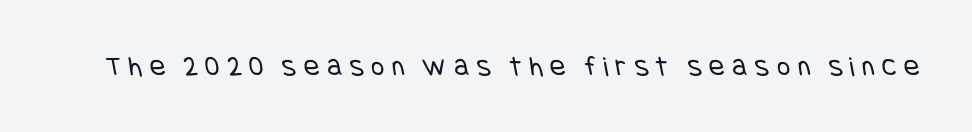
Q: Is the text bold? A: No.
Q: Is the typeface a serif or a sans-serif typeface? A: Sans-serif.
Q: Is the text underlined? A: No.
Q: Is the spacing between letters normal or unusually wide? A: Unusually wide.
Q: Width (condensed, normal, or wide)? A: Condensed.
Q: Stroke contrast? A: Low.
Q: x-height? A: Large.
